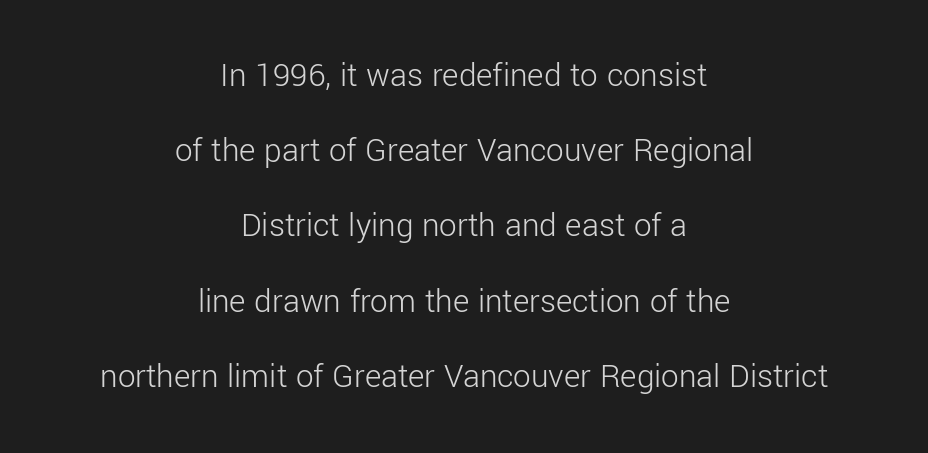
{"serif": "no", "italic": "no", "bold": "no", "weight": "light", "width": "normal", "stroke_contrast": "low", "x_height": "medium", "monospaced": "no", "underline": "no", "align": "center", "line_spacing": "loose", "line_spacing_ratio": 2.15, "letter_spacing": "normal", "letter_spacing_em": 0.0, "glyph_px": 35}
